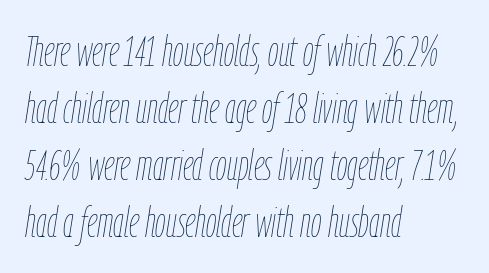
{"italic": "yes", "lean": "right", "slant_degrees": 9, "bold": "no", "weight": "thin", "width": "condensed", "stroke_contrast": "low", "x_height": "medium", "monospaced": "no", "underline": "no", "align": "left", "line_spacing": "normal", "line_spacing_ratio": 1.36, "letter_spacing": "normal", "letter_spacing_em": 0.0, "glyph_px": 42}
